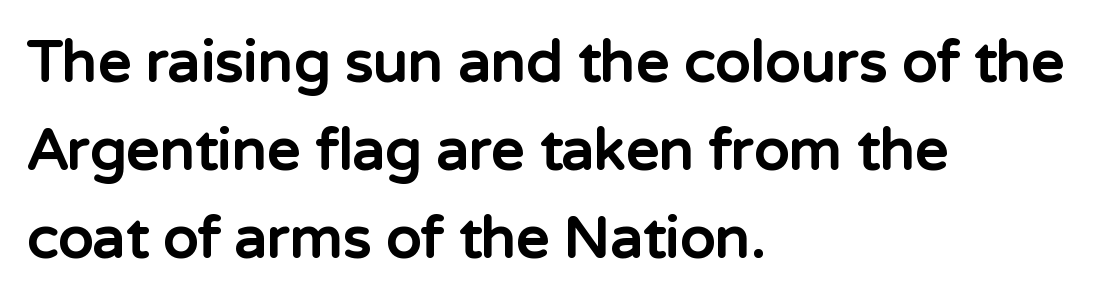
The image shows 58 px bold sans-serif type, upright; set left-aligned, normal line spacing (1.52x), normal letter spacing, not underlined; low stroke contrast and a medium x-height.
